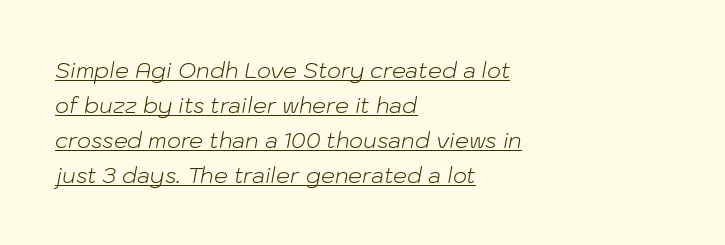
The image shows 22 px text type, italic (leaning right); set left-aligned, normal line spacing (1.59x), normal letter spacing, underlined.
